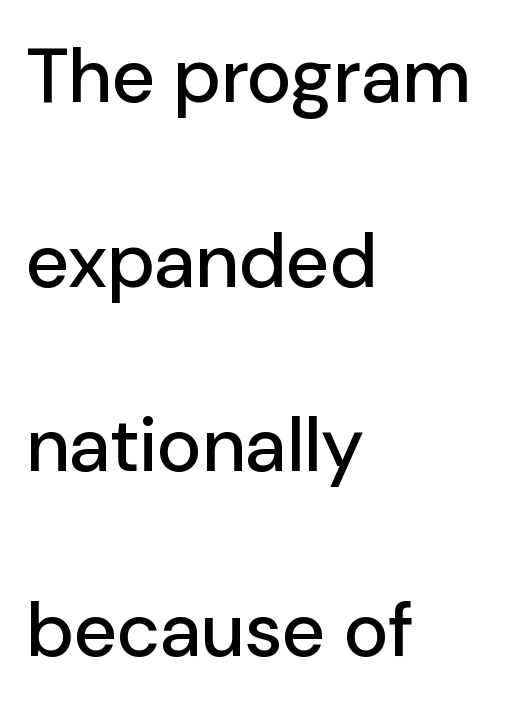
The image shows 76 px sans-serif type, upright; set left-aligned, loose line spacing (2.43x), normal letter spacing, not underlined; low stroke contrast and a medium x-height.
